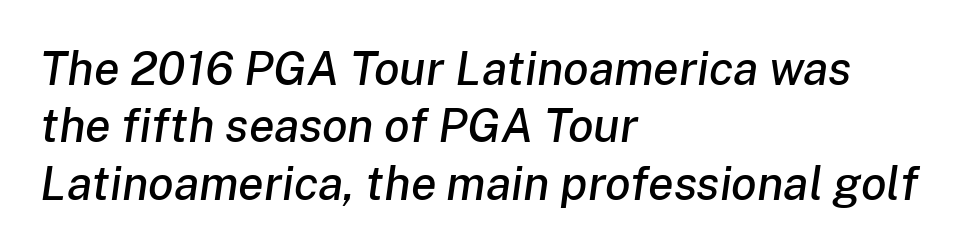
Think of a printed novel: that variable character pitch is what you see here. Italic: yes, the glyphs are oblique. The compositor pushed each line to the left boundary. The space beneath each line is pristine and unruled. What stands out about the letter spacing? Nothing — it is the standard amount.
